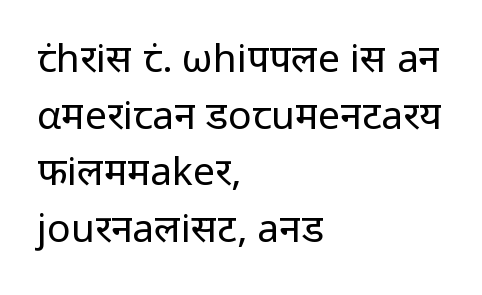
{"serif": "no", "italic": "no", "bold": "no", "weight": "regular", "width": "normal", "stroke_contrast": "low", "x_height": "medium", "monospaced": "no", "underline": "no", "align": "left", "line_spacing": "normal", "line_spacing_ratio": 1.45, "letter_spacing": "normal", "letter_spacing_em": 0.0, "glyph_px": 39}
